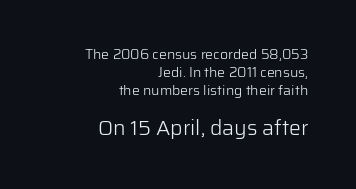
Q: Is the text bold? A: No.
Q: Is the text italic (slanted)? A: No, it is upright.
Q: Is the text underlined? A: No.
Q: How is the paragraph aligned? A: Right-aligned.
Q: Is the spacing between letters normal or unusually wide? A: Normal.
Q: Is the spacing between lines tight, normal or loose? A: Normal.
Q: Which block of text is set in a larger size, the first (top) or the second (bottom)? A: The second (bottom) one.
